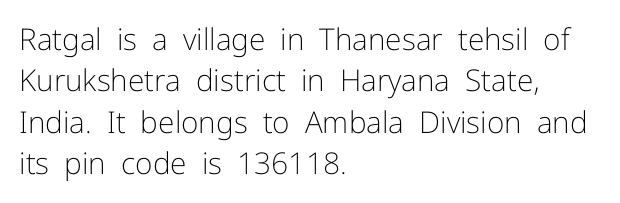
{"serif": "no", "italic": "no", "bold": "no", "weight": "light", "width": "normal", "stroke_contrast": "low", "x_height": "medium", "monospaced": "no", "underline": "no", "align": "left", "line_spacing": "normal", "line_spacing_ratio": 1.38, "letter_spacing": "normal", "letter_spacing_em": 0.0, "glyph_px": 30}
